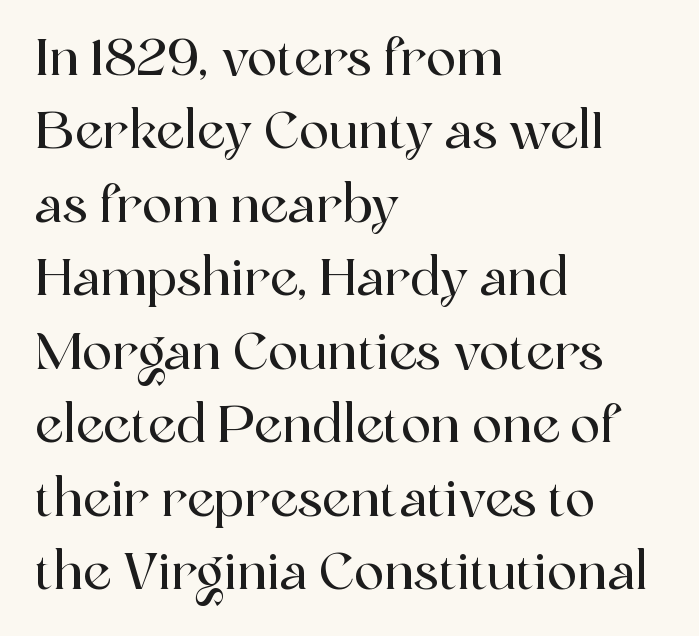
Do the characters align in a grid? No, the font is proportional. Glyph-to-glyph distance matches everyday printed text. The passage is arranged the way most books set body copy — flush left. Posture: vertical. Rows of type keep a routine distance in the vertical direction. The string is rendered with underlining switched off.
